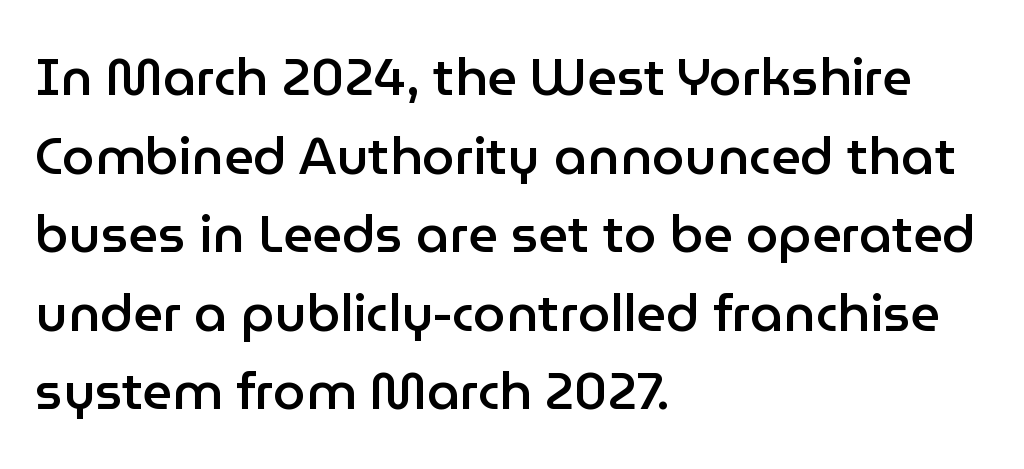
Q: Is the text bold? A: Semi-bold.
Q: Is the text italic (slanted)? A: No, it is upright.
Q: Is the typeface a serif or a sans-serif typeface? A: Sans-serif.
Q: Is the text underlined? A: No.
Q: How is the paragraph aligned? A: Left-aligned.
Q: Is the spacing between letters normal or unusually wide? A: Normal.
Q: Is the spacing between lines tight, normal or loose? A: Normal.
Q: Width (condensed, normal, or wide)? A: Normal.
Q: Stroke contrast? A: Low.
Q: x-height? A: Medium.
Q: Monospaced? A: No.
